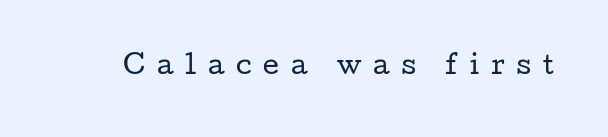
The image shows 25 px text type, upright; set unusually wide letter spacing (+0.47 em), not underlined.
